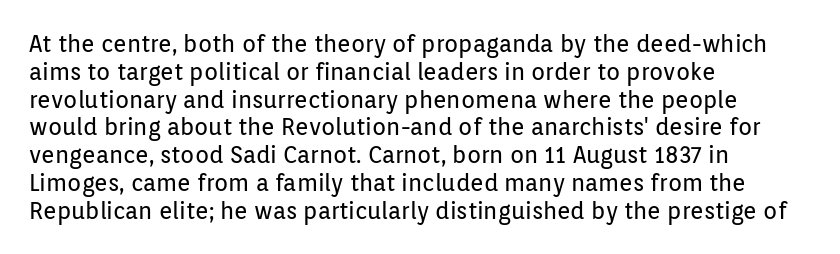
Q: Is the text bold? A: No.
Q: Is the text italic (slanted)? A: No, it is upright.
Q: Is the text underlined? A: No.
Q: How is the paragraph aligned? A: Left-aligned.
Q: Is the spacing between letters normal or unusually wide? A: Normal.
